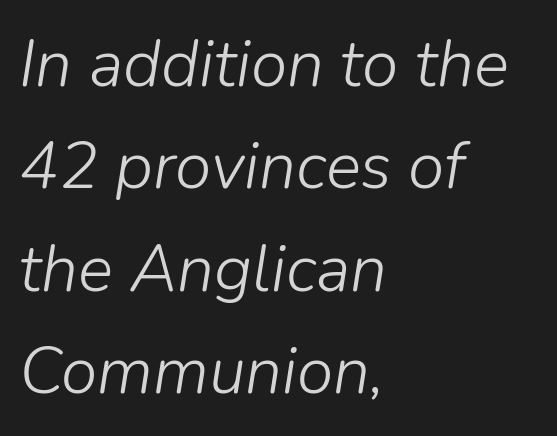
Q: Is the text bold? A: No.
Q: Is the text italic (slanted)? A: Yes, it leans right by about 9 degrees.
Q: Is the text underlined? A: No.
Q: How is the paragraph aligned? A: Left-aligned.
Q: Is the spacing between letters normal or unusually wide? A: Normal.
Q: Is the spacing between lines tight, normal or loose? A: Normal.
Q: Width (condensed, normal, or wide)? A: Normal.
Q: Stroke contrast? A: Low.
Q: x-height? A: Medium.
Q: Monospaced? A: No.
